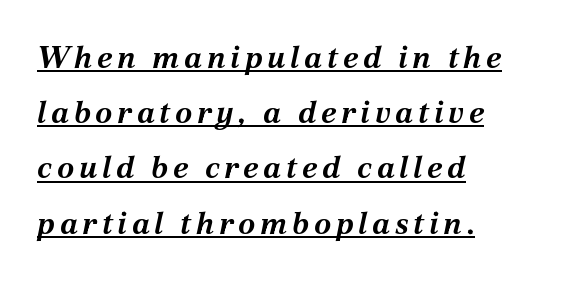
You could not count columns in this text — the font is proportionally spaced. The specimen includes a rule beneath the text block's lines. Leftover space on each line is placed entirely after the last word. This is oblique type, the kind used for emphasis or titles. Weight check: bold — yes, fully.
